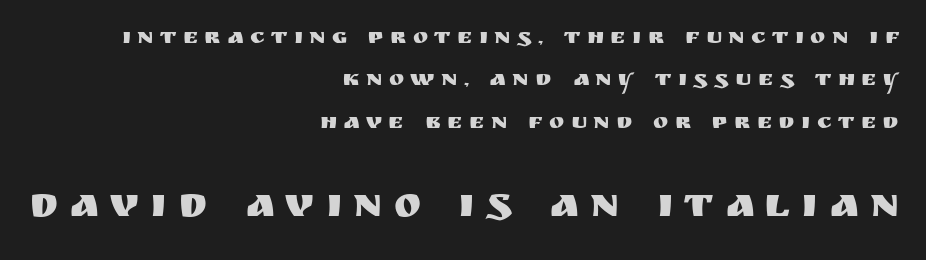
The image shows 41 px sans-serif type, upright; set right-aligned, line spacing 1.84x, unusually wide letter spacing (+0.28 em), not underlined; the second (bottom) block is 1.78x larger; medium stroke contrast and a large x-height.
